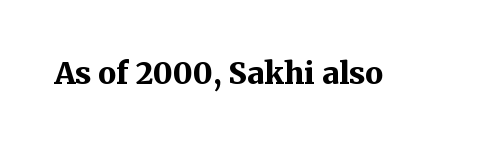
Q: Is the text bold? A: Yes.
Q: Is the text italic (slanted)? A: No, it is upright.
Q: Is the typeface a serif or a sans-serif typeface? A: Serif.
Q: Is the text underlined? A: No.
Q: Is the spacing between letters normal or unusually wide? A: Normal.
Q: Width (condensed, normal, or wide)? A: Normal.
Q: Stroke contrast? A: Medium.
Q: x-height? A: Medium.
Q: Monospaced? A: No.
